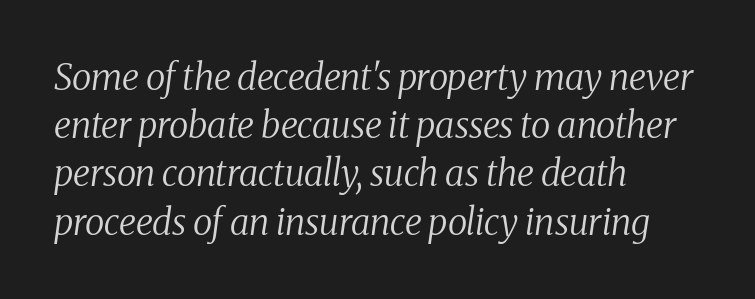
{"serif": "yes", "italic": "yes", "lean": "right", "slant_degrees": 8, "bold": "no", "weight": "regular", "width": "normal", "stroke_contrast": "medium", "x_height": "medium", "monospaced": "no", "underline": "no", "align": "left", "line_spacing": "normal", "line_spacing_ratio": 1.34, "letter_spacing": "normal", "letter_spacing_em": 0.0, "glyph_px": 36}
